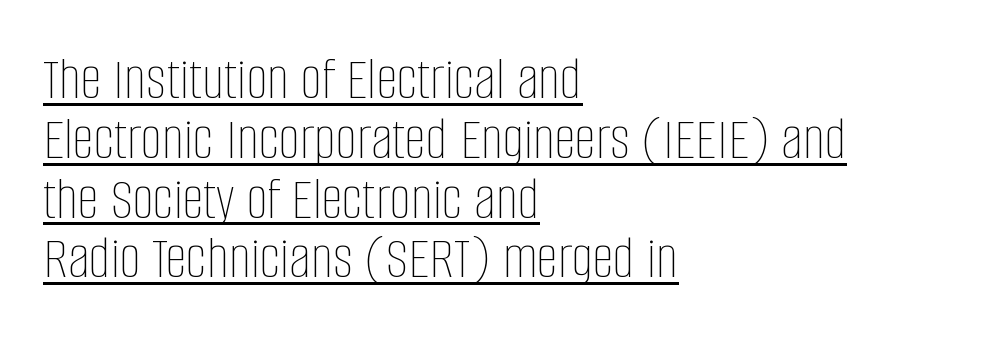
{"italic": "no", "bold": "no", "weight": "thin", "width": "condensed", "stroke_contrast": "low", "x_height": "large", "monospaced": "no", "underline": "yes", "align": "left", "line_spacing": "tight", "line_spacing_ratio": 0.98, "letter_spacing": "normal", "letter_spacing_em": 0.0, "glyph_px": 61}
